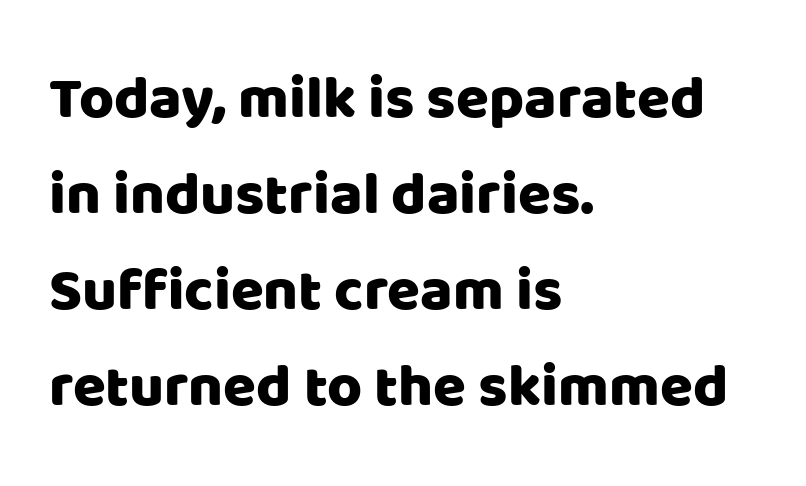
The image shows 60 px sans-serif type, upright; set left-aligned, normal line spacing (1.6x), normal letter spacing, not underlined; low stroke contrast and a large x-height.
